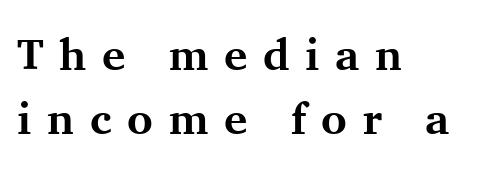
{"serif": "yes", "italic": "no", "bold": "yes", "weight": "bold", "width": "normal", "stroke_contrast": "medium", "x_height": "medium", "monospaced": "no", "underline": "no", "align": "left", "line_spacing": "normal", "line_spacing_ratio": 1.45, "letter_spacing": "wide", "letter_spacing_em": 0.35, "glyph_px": 44}
